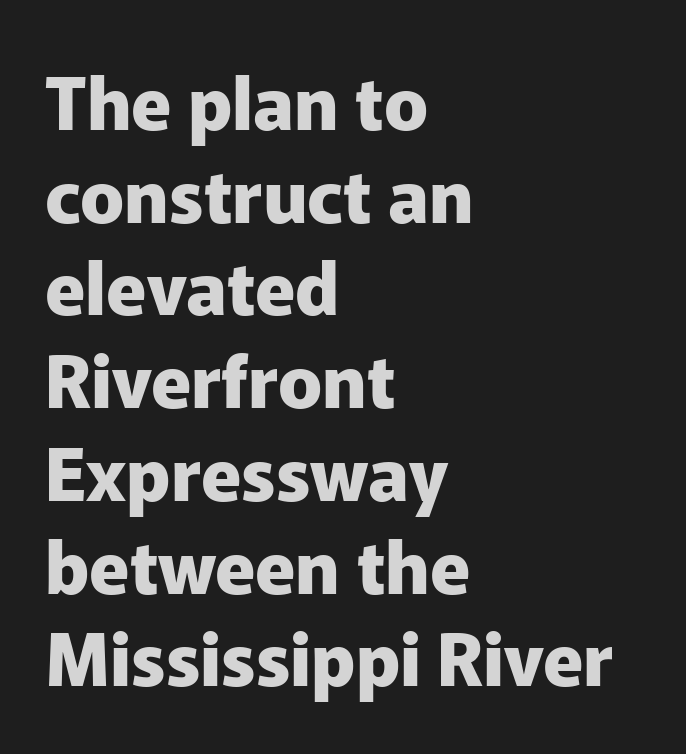
The image shows 73 px heavy sans-serif type, upright; set left-aligned, normal line spacing (1.27x), normal letter spacing, not underlined; low stroke contrast and a medium x-height.
